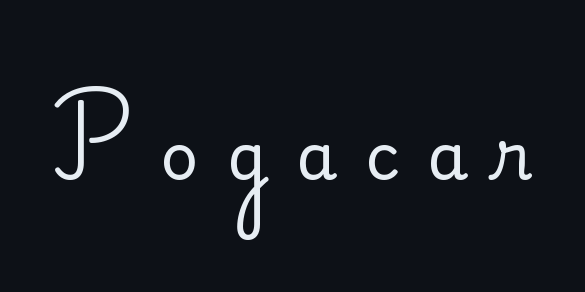
The image shows 66 px regular-weight sans-serif type, upright; set unusually wide letter spacing (+0.42 em), not underlined; low stroke contrast and a small x-height.
